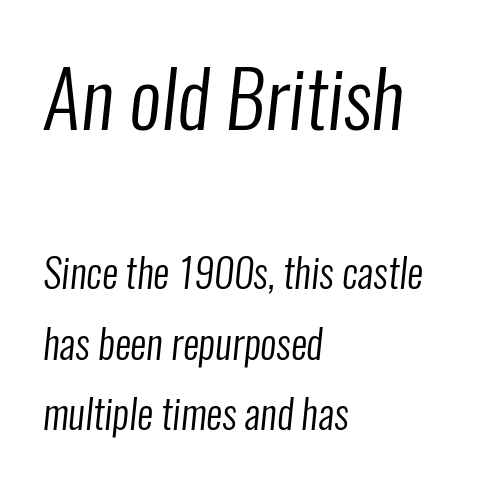
{"serif": "no", "bold": "no", "weight": "regular", "width": "condensed", "stroke_contrast": "low", "x_height": "medium", "monospaced": "no", "underline": "no", "align": "left", "line_spacing_ratio": 1.76, "letter_spacing": "normal", "letter_spacing_em": 0.0, "larger_block": "first", "size_ratio": 1.98, "glyph_px": 79}
